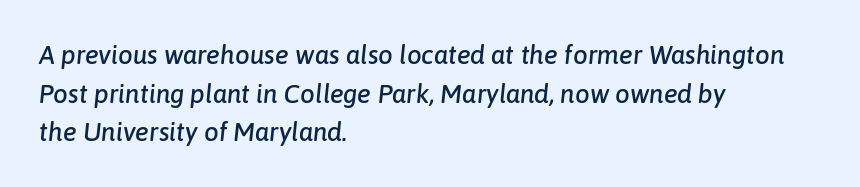
In terms of posture, this sample is oblique. The ragged edge is on the right, which tells us the setting is flush left. These lines sit exactly where default settings would place them. The glyphs are unaccompanied by any horizontal stroke below them. Short note: letters normally spaced.
